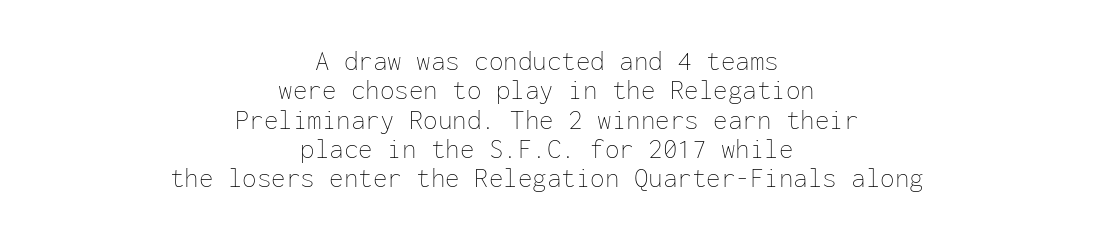
{"italic": "no", "bold": "no", "weight": "thin", "width": "normal", "stroke_contrast": "low", "x_height": "medium", "monospaced": "yes", "underline": "no", "align": "center", "line_spacing": "tight", "line_spacing_ratio": 1.01, "letter_spacing": "normal", "letter_spacing_em": 0.0, "glyph_px": 29}
